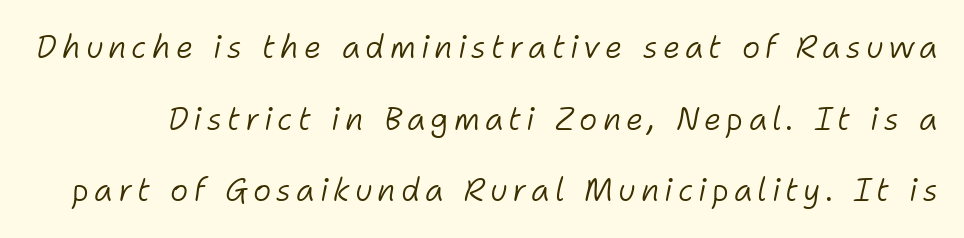
Q: Is the text bold? A: No.
Q: Is the text italic (slanted)? A: Yes, it leans right by about 11 degrees.
Q: Is the text underlined? A: No.
Q: Is the spacing between lines tight, normal or loose? A: Loose.
Q: Width (condensed, normal, or wide)? A: Normal.
Q: Stroke contrast? A: Low.
Q: x-height? A: Medium.
Q: Monospaced? A: No.
